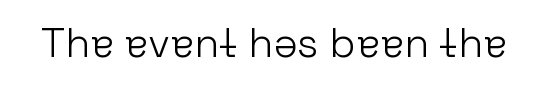
I'd call this a sans setting — the letters go barefoot. The zone under the glyphs is completely vacant. No chunkiness to these letters — they're not bold. The rendering uses natural spacing where letterforms have individual widths. You can tell it's not italic because the verticals are truly vertical. Tracking value appears to be zero — textbook default spacing.
